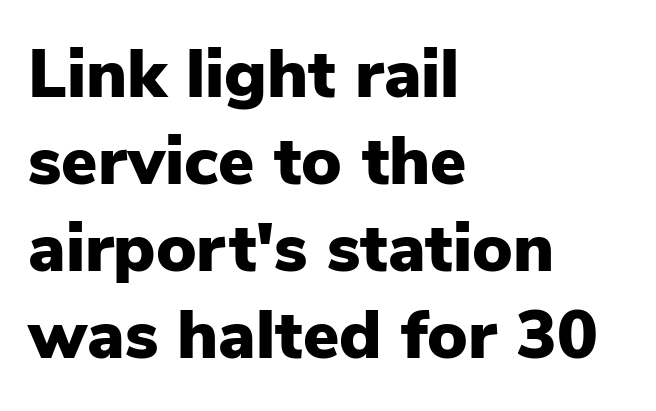
{"serif": "no", "italic": "no", "bold": "yes", "weight": "heavy", "width": "normal", "stroke_contrast": "low", "x_height": "medium", "monospaced": "no", "underline": "no", "align": "left", "line_spacing": "normal", "line_spacing_ratio": 1.28, "letter_spacing": "normal", "letter_spacing_em": 0.0, "glyph_px": 68}
